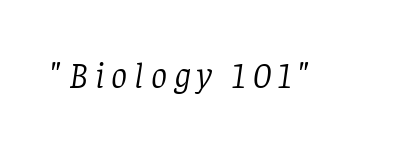
This sample has the flowing, uneven cadence of proportional lettering. Check where the strokes stop: tiny serifs finish them off. The strokes are not fattened; the text isn't bold. Looking at the ascenders, they clearly lean. Clear beneath every line of the passage.
